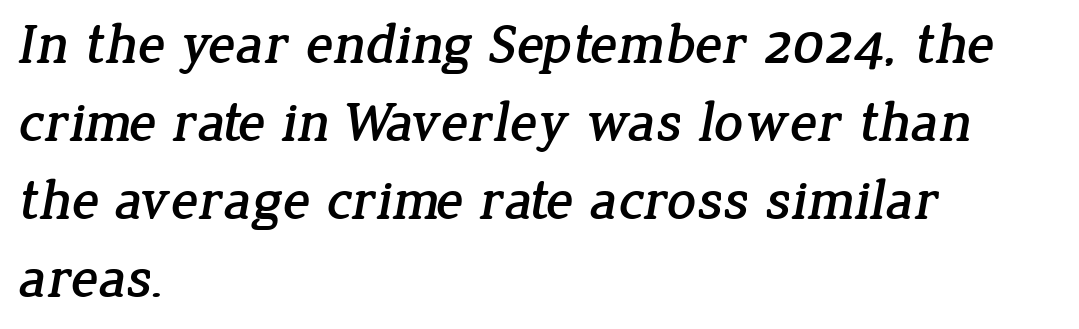
In CSS terms this would be text-align: left. Compared with typical body copy, the letter spacing here is the same. Quick note: underline off. The rendering uses natural spacing where letterforms have individual widths. The type family on display is of the serif kind.
